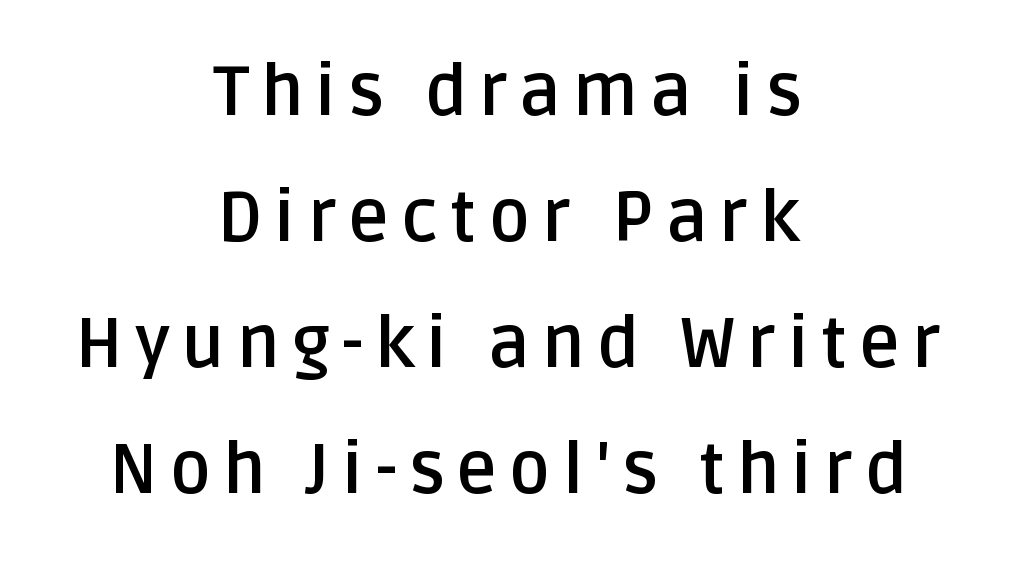
Q: Is the text bold? A: Yes.
Q: Is the text italic (slanted)? A: No, it is upright.
Q: Is the typeface a serif or a sans-serif typeface? A: Sans-serif.
Q: Is the text underlined? A: No.
Q: How is the paragraph aligned? A: Centered.
Q: Width (condensed, normal, or wide)? A: Normal.
Q: Stroke contrast? A: Low.
Q: x-height? A: Large.
Q: Monospaced? A: No.
